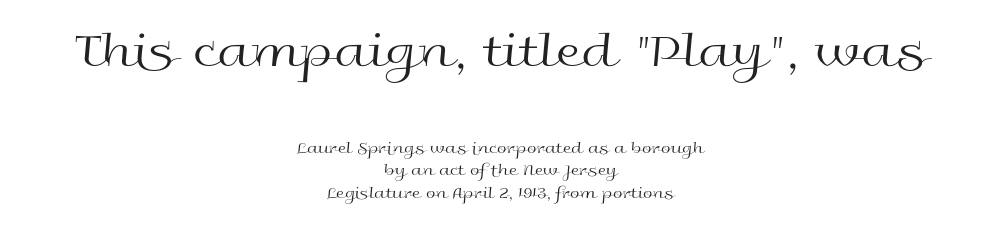
Weight: not bold — regular or lighter. The letterforms sit shoulder to shoulder at normal distance. A typesetter would call this leading conventional body-copy spacing. The whitespace from short lines is split evenly between both sides. Looks like regular typesetting: each glyph gets only the width it needs.
